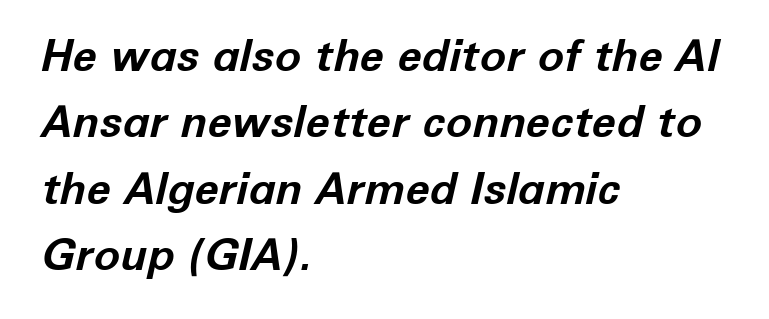
{"italic": "yes", "lean": "right", "slant_degrees": 12, "bold": "yes", "weight": "bold", "width": "normal", "stroke_contrast": "low", "x_height": "medium", "monospaced": "no", "underline": "no", "align": "left", "line_spacing": "normal", "line_spacing_ratio": 1.51, "letter_spacing": "normal", "letter_spacing_em": 0.0, "glyph_px": 44}
